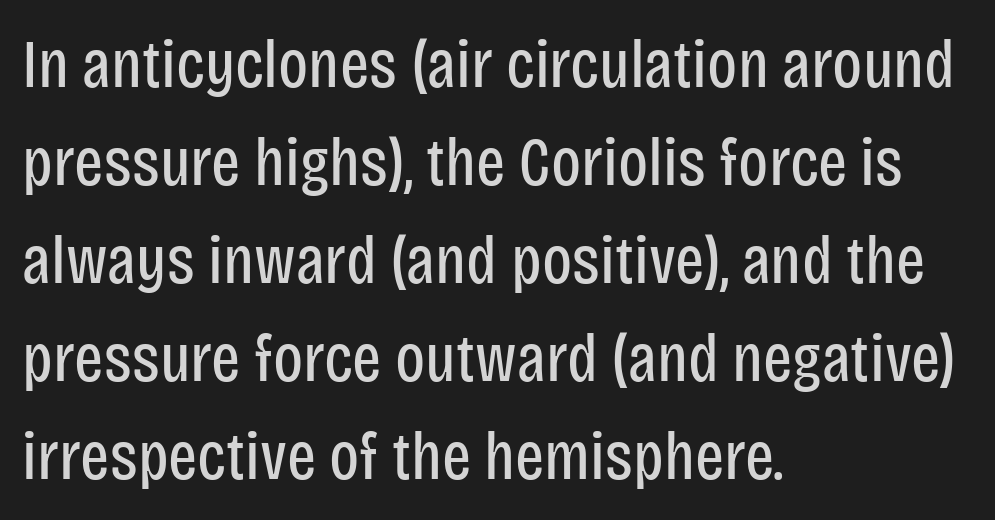
The image shows 69 px regular-weight, condensed sans-serif type, upright; set left-aligned, normal line spacing (1.42x), normal letter spacing, not underlined; low stroke contrast and a large x-height.
